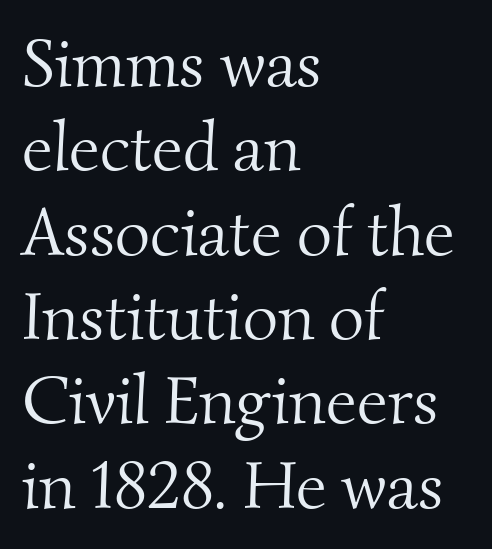
Q: Is the text bold? A: No.
Q: Is the typeface a serif or a sans-serif typeface? A: Serif.
Q: Is the text underlined? A: No.
Q: How is the paragraph aligned? A: Left-aligned.
Q: Is the spacing between letters normal or unusually wide? A: Normal.
Q: Width (condensed, normal, or wide)? A: Normal.
Q: Stroke contrast? A: Medium.
Q: x-height? A: Small.
Q: Monospaced? A: No.
